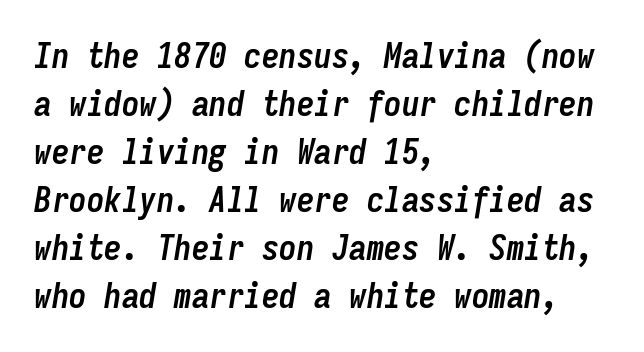
Slanted lettering throughout. Emphasis by weight is at full strength: bold. These lines are set flush left with a ragged right edge. There is no visible air inserted between adjacent glyphs. A typesetter would call this monospace, since all characters share one set width. The strip under each line holds only bare page.
